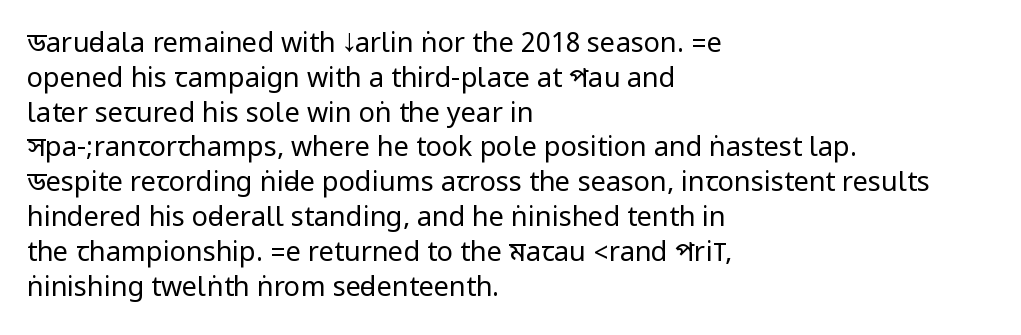
Q: Is the text bold? A: No.
Q: Is the text italic (slanted)? A: No, it is upright.
Q: Is the text underlined? A: No.
Q: How is the paragraph aligned? A: Left-aligned.
Q: Is the spacing between letters normal or unusually wide? A: Normal.
Q: Is the spacing between lines tight, normal or loose? A: Normal.
